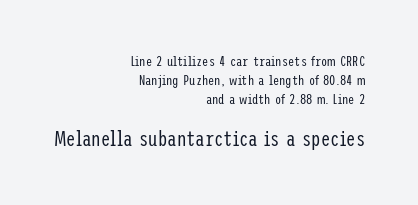
{"italic": "no", "bold": "no", "underline": "no", "align": "right", "line_spacing": "normal", "line_spacing_ratio": 1.34, "letter_spacing": "normal", "letter_spacing_em": 0.0, "larger_block": "second", "size_ratio": 1.5, "glyph_px": 21}
